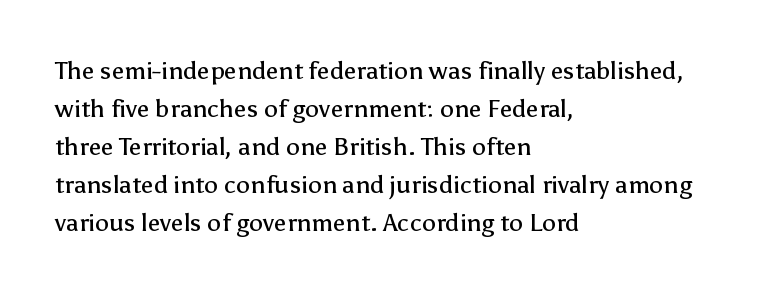
The image shows 25 px text type, upright; set left-aligned, normal line spacing (1.52x), normal letter spacing, not underlined.
